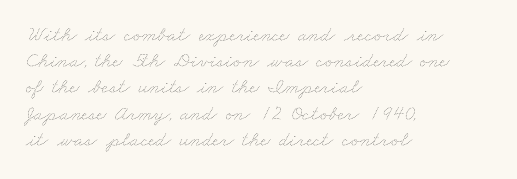
The image shows 21 px text type; set left-aligned, normal line spacing (1.25x), normal letter spacing, not underlined.
